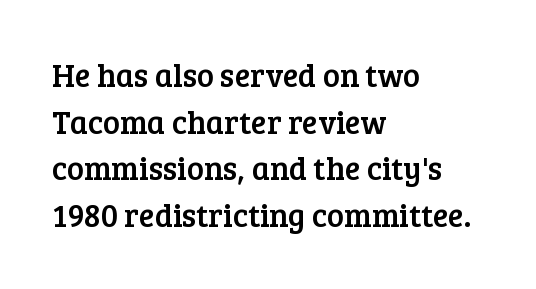
{"serif": "yes", "italic": "no", "width": "normal", "stroke_contrast": "low", "x_height": "medium", "monospaced": "no", "underline": "no", "align": "left", "line_spacing": "normal", "line_spacing_ratio": 1.46, "letter_spacing": "normal", "letter_spacing_em": 0.0, "glyph_px": 32}
